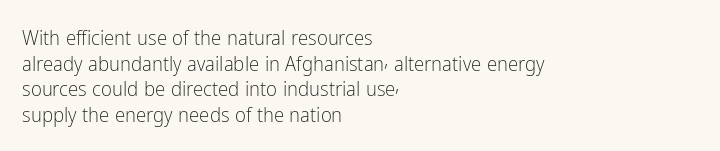
Q: Is the text bold? A: No.
Q: Is the text italic (slanted)? A: No, it is upright.
Q: Is the text underlined? A: No.
Q: How is the paragraph aligned? A: Left-aligned.
Q: Is the spacing between letters normal or unusually wide? A: Normal.
